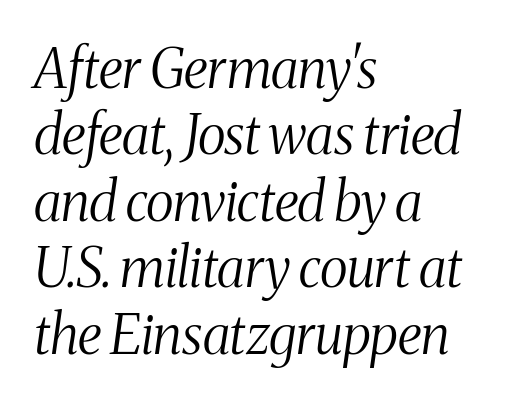
The glyphs in this specimen are seriffed. Looks like regular typesetting: each glyph gets only the width it needs. Yep, that's italic — everything's leaning. The letterforms sit shoulder to shoulder at normal distance. Quick note: underline off. Horizontal alignment here is leftward, the default for most running prose.
